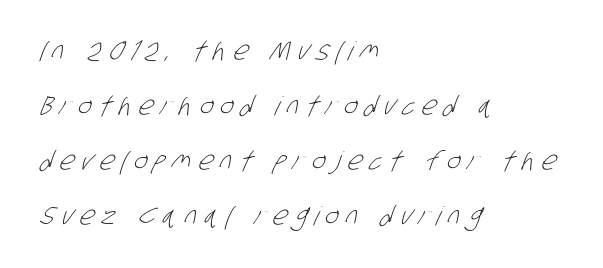
Only glyphs here, with clear space below each row. Letters have the restrained weight of plain body copy at most. Each line starts at the same left margin while the right side varies. Quick note: interline space is abundant. Letter spacing: wide.
